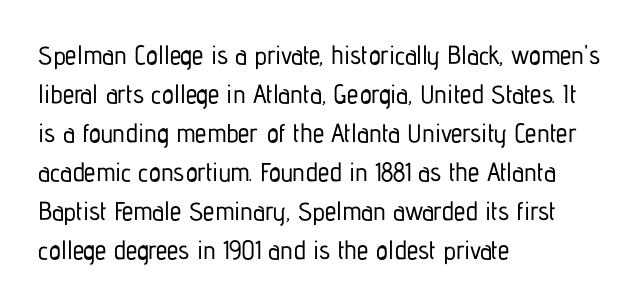
The image shows 26 px text type, upright; set left-aligned, normal line spacing (1.5x), normal letter spacing, not underlined.
